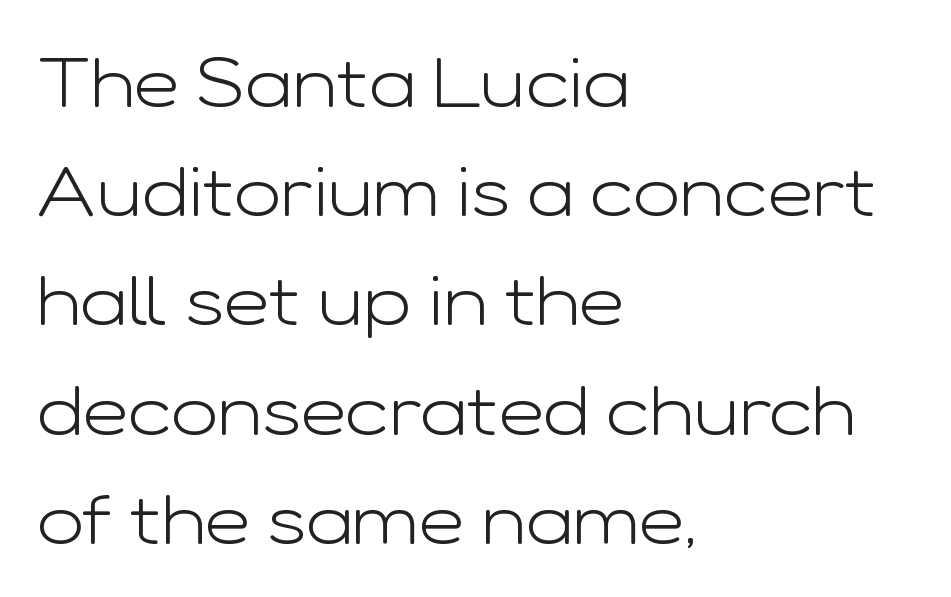
This sample has the flowing, uneven cadence of proportional lettering. The font is comparable to plain body text, perhaps lighter. The vertical gap from one line to the next is medium. Rendered with straight, roman letterforms.
